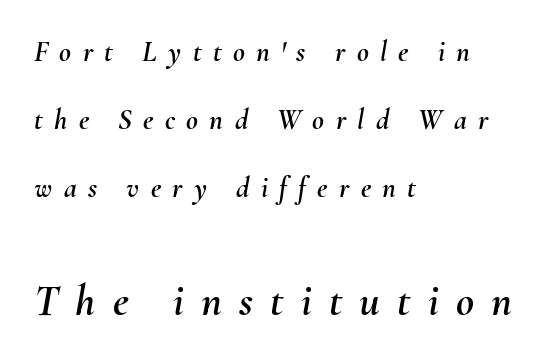
{"italic": "yes", "lean": "right", "slant_degrees": 10, "width": "normal", "stroke_contrast": "medium", "x_height": "small", "monospaced": "no", "underline": "no", "align": "left", "line_spacing": "loose", "line_spacing_ratio": 2.35, "letter_spacing": "wide", "letter_spacing_em": 0.39, "larger_block": "second", "size_ratio": 1.52, "glyph_px": 44}
